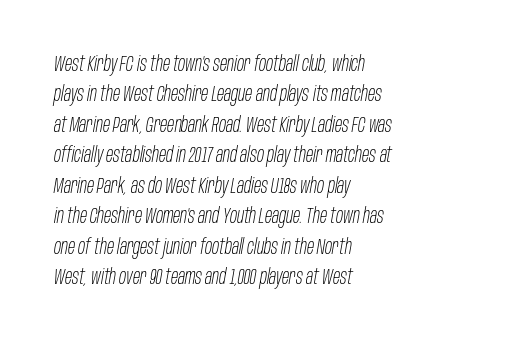
The image shows 21 px text type, italic (leaning right); set left-aligned, normal line spacing (1.45x), normal letter spacing, not underlined.
